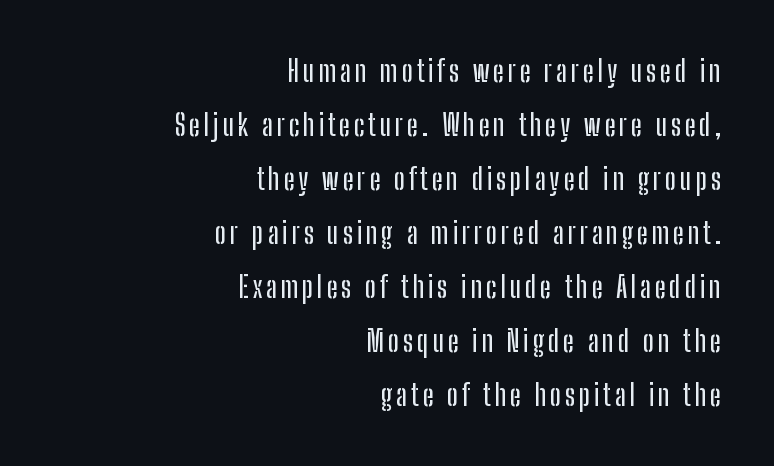
The image shows 29 px condensed sans-serif type, upright; set right-aligned, line spacing 1.86x, not underlined; low stroke contrast and a medium x-height.
